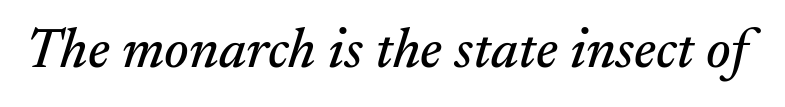
{"serif": "yes", "italic": "yes", "lean": "right", "slant_degrees": 17, "width": "normal", "stroke_contrast": "medium", "x_height": "small", "monospaced": "no", "underline": "no", "letter_spacing": "normal", "letter_spacing_em": 0.0, "glyph_px": 56}
